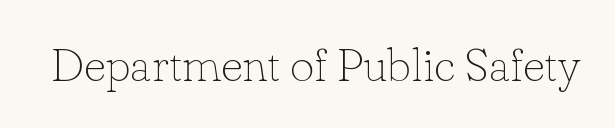
The image shows 47 px thin serif type, upright; set normal letter spacing, not underlined; low stroke contrast and a small x-height.
